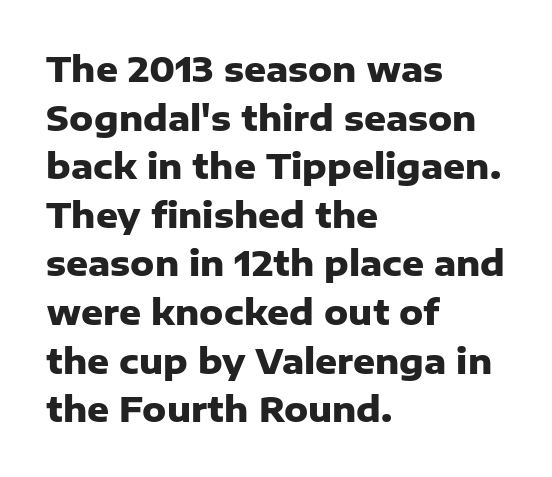
{"serif": "no", "italic": "no", "bold": "yes", "weight": "heavy", "width": "normal", "stroke_contrast": "low", "x_height": "medium", "monospaced": "no", "underline": "no", "align": "left", "line_spacing": "normal", "line_spacing_ratio": 1.43, "letter_spacing": "normal", "letter_spacing_em": 0.0, "glyph_px": 34}
